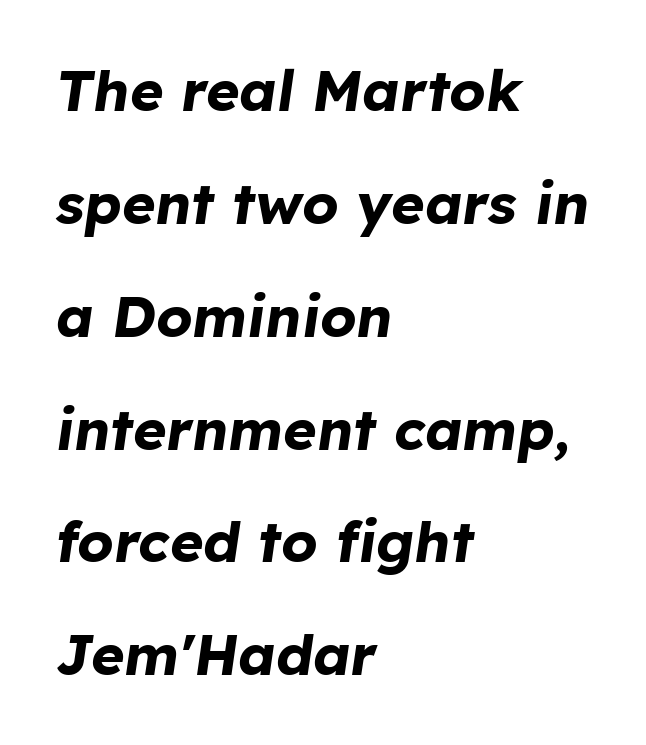
The image shows 57 px bold type, italic (leaning right); set left-aligned, loose line spacing (1.98x), normal letter spacing, not underlined; low stroke contrast and a medium x-height.
